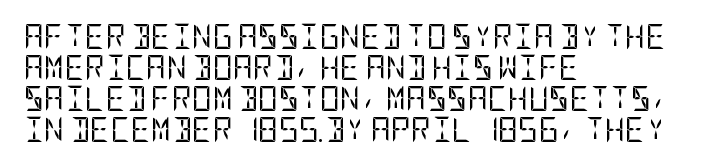
{"italic": "no", "bold": "no", "underline": "no", "align": "left", "line_spacing_ratio": 1.24, "letter_spacing": "normal", "letter_spacing_em": 0.0, "glyph_px": 25}
